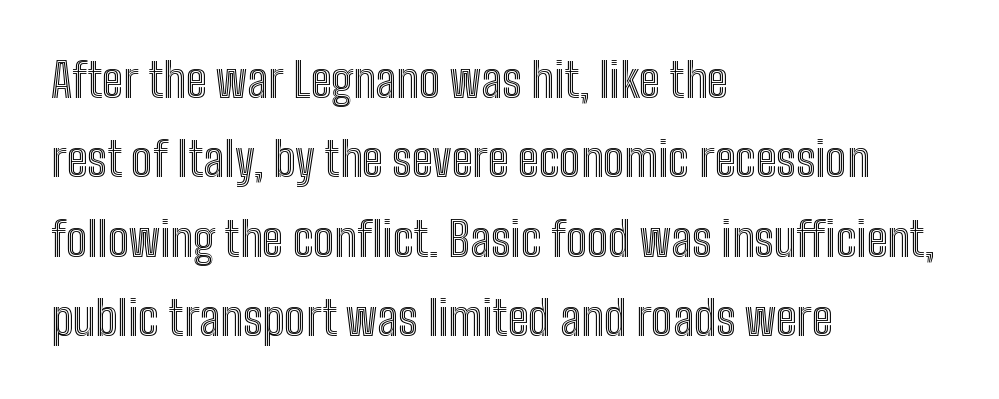
Q: Is the text italic (slanted)? A: No, it is upright.
Q: Is the text underlined? A: No.
Q: How is the paragraph aligned? A: Left-aligned.
Q: Is the spacing between letters normal or unusually wide? A: Normal.
Q: Is the spacing between lines tight, normal or loose? A: Normal.
Q: Width (condensed, normal, or wide)? A: Condensed.
Q: x-height? A: Medium.
Q: Monospaced? A: No.
